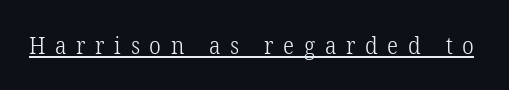
The image shows 23 px text type, upright; set unusually wide letter spacing (+0.42 em), underlined.
